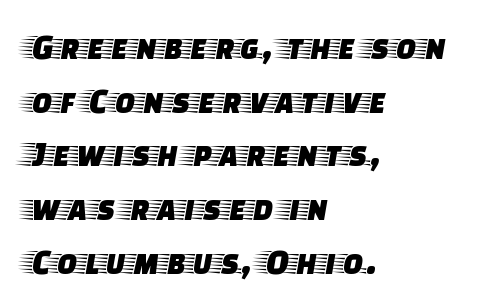
{"serif": "yes", "width": "wide", "stroke_contrast": "low", "x_height": "large", "monospaced": "no", "underline": "no", "align": "left", "line_spacing": "normal", "line_spacing_ratio": 1.45, "letter_spacing": "normal", "letter_spacing_em": 0.0, "glyph_px": 37}
